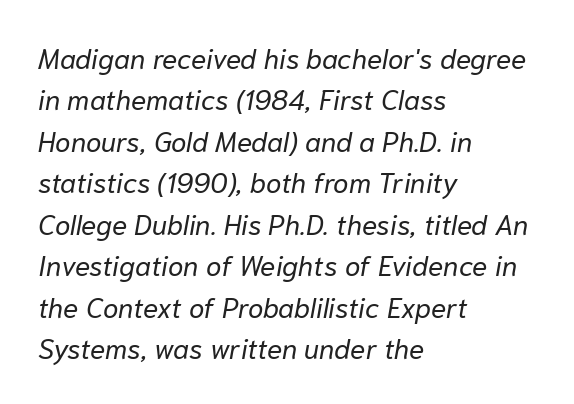
The lines are quadded left. The glyphs look as if they've been sheared to an angle. No extra tracking has been applied to these lines. Vertical spacing — default. Character widths vary here, with narrow letters taking less room than wide ones.
